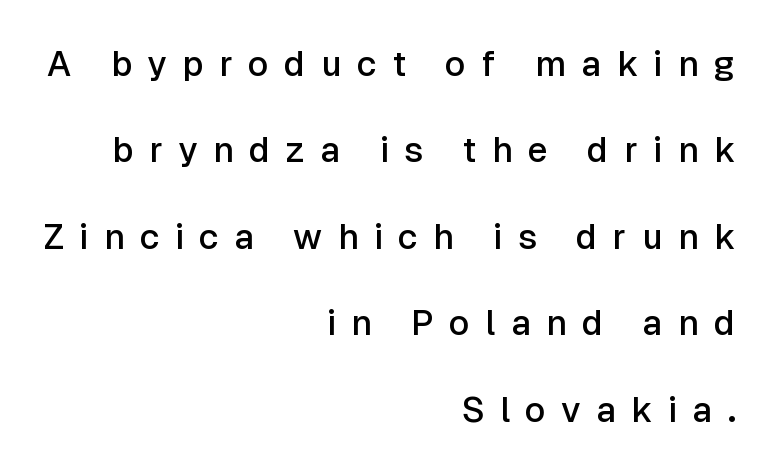
Q: Is the text bold? A: Semi-bold.
Q: Is the text italic (slanted)? A: No, it is upright.
Q: Is the typeface a serif or a sans-serif typeface? A: Sans-serif.
Q: Is the text underlined? A: No.
Q: How is the paragraph aligned? A: Right-aligned.
Q: Is the spacing between letters normal or unusually wide? A: Unusually wide.
Q: Is the spacing between lines tight, normal or loose? A: Loose.
Q: Width (condensed, normal, or wide)? A: Normal.
Q: Stroke contrast? A: Low.
Q: x-height? A: Medium.
Q: Monospaced? A: No.
